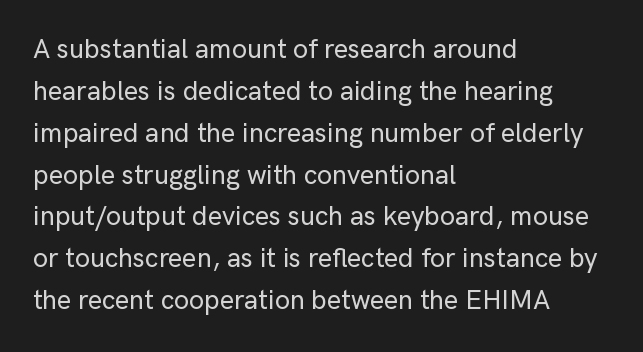
{"italic": "no", "underline": "no", "align": "left", "line_spacing": "normal", "line_spacing_ratio": 1.55, "letter_spacing": "normal", "letter_spacing_em": 0.0, "glyph_px": 27}
